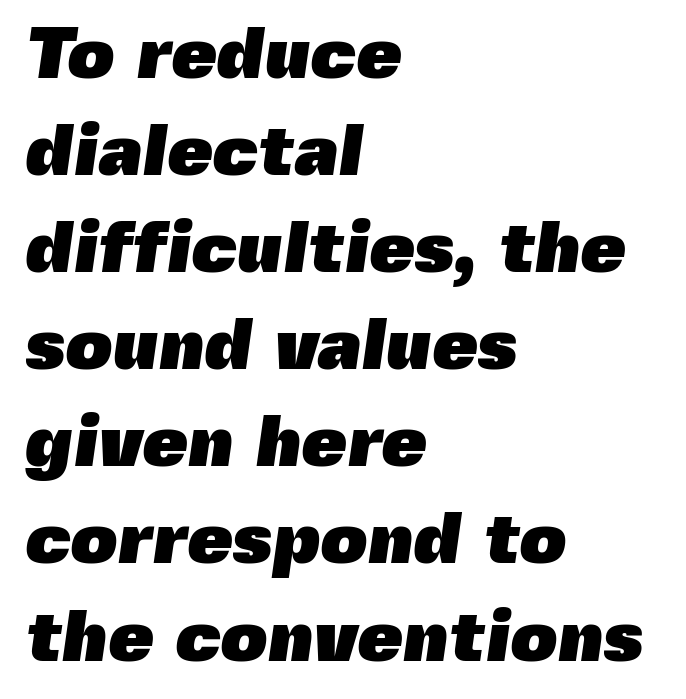
Q: Is the text bold? A: Yes.
Q: Is the typeface a serif or a sans-serif typeface? A: Sans-serif.
Q: Is the text underlined? A: No.
Q: How is the paragraph aligned? A: Left-aligned.
Q: Is the spacing between letters normal or unusually wide? A: Normal.
Q: Is the spacing between lines tight, normal or loose? A: Normal.
Q: Width (condensed, normal, or wide)? A: Normal.
Q: x-height? A: Medium.
Q: Monospaced? A: No.
